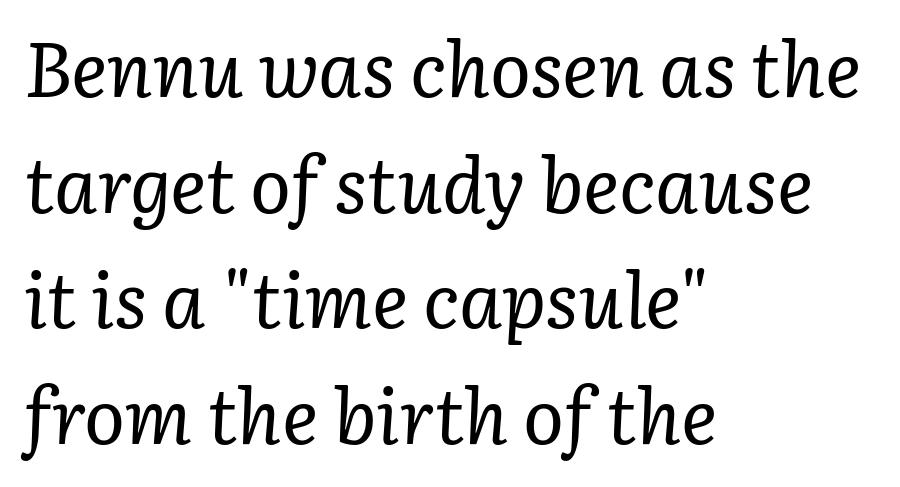
Compared with ordinary roman type, these characters are visibly tilted. Caption: multi-line text, flush left, ragged right. No chunkiness to these letters — they're not bold. The lines sit at an ordinary, default distance from one another. The gaps between neighbouring characters are ordinary and unremarkable.
